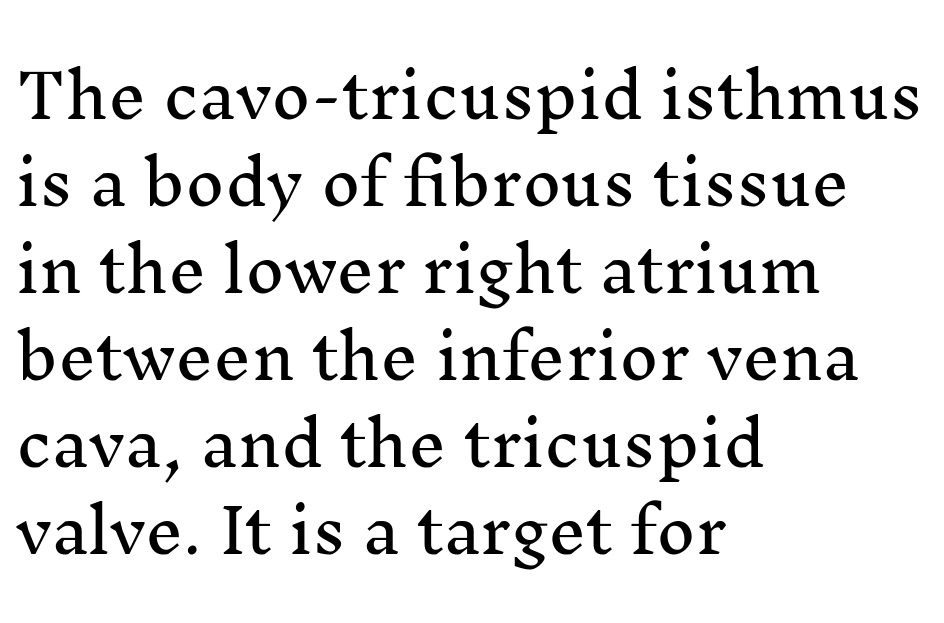
Q: Is the text italic (slanted)? A: No, it is upright.
Q: Is the typeface a serif or a sans-serif typeface? A: Serif.
Q: Is the text underlined? A: No.
Q: How is the paragraph aligned? A: Left-aligned.
Q: Is the spacing between letters normal or unusually wide? A: Normal.
Q: Is the spacing between lines tight, normal or loose? A: Normal.
Q: Width (condensed, normal, or wide)? A: Normal.
Q: Stroke contrast? A: Medium.
Q: x-height? A: Medium.
Q: Monospaced? A: No.
